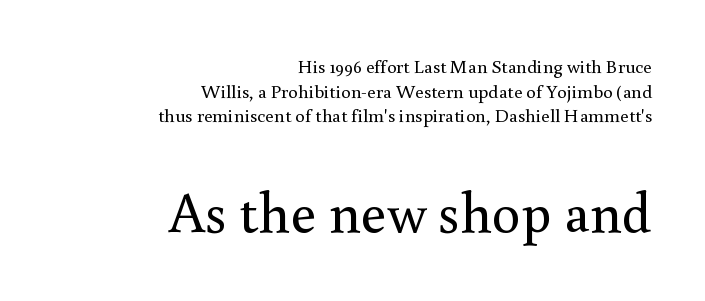
In terms of leading, this rendering sits right in the middle. Here the second block reads like a headline and the first like body copy. The rendering shows small feet on the letterforms — a serif design. On a weight scale, this lands at 450 or below.
